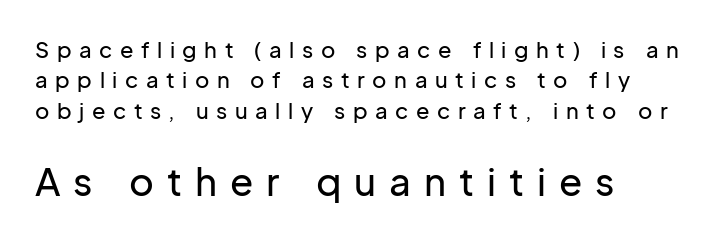
{"serif": "no", "italic": "no", "width": "normal", "stroke_contrast": "low", "x_height": "medium", "monospaced": "no", "underline": "no", "align": "left", "line_spacing": "normal", "line_spacing_ratio": 1.38, "letter_spacing": "wide", "letter_spacing_em": 0.34, "larger_block": "second", "size_ratio": 1.73, "glyph_px": 38}
